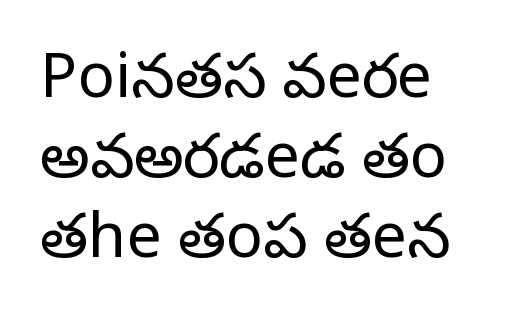
Q: Is the text bold? A: No.
Q: Is the text italic (slanted)? A: No, it is upright.
Q: Is the typeface a serif or a sans-serif typeface? A: Serif.
Q: Is the text underlined? A: No.
Q: Is the spacing between letters normal or unusually wide? A: Normal.
Q: Is the spacing between lines tight, normal or loose? A: Normal.
Q: Width (condensed, normal, or wide)? A: Normal.
Q: Stroke contrast? A: Low.
Q: x-height? A: Large.
Q: Monospaced? A: No.
